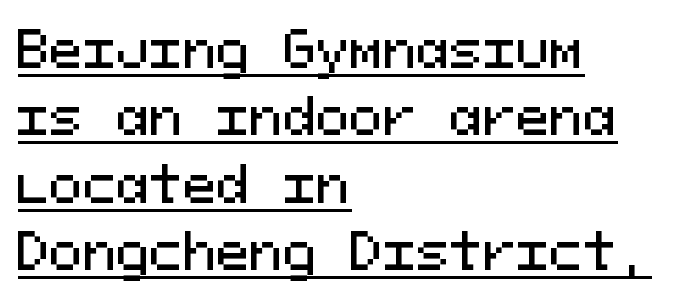
{"serif": "no", "italic": "no", "width": "normal", "stroke_contrast": "medium", "x_height": "medium", "monospaced": "yes", "underline": "yes", "align": "left", "line_spacing": "normal", "line_spacing_ratio": 1.35, "letter_spacing": "normal", "letter_spacing_em": 0.0, "glyph_px": 50}
